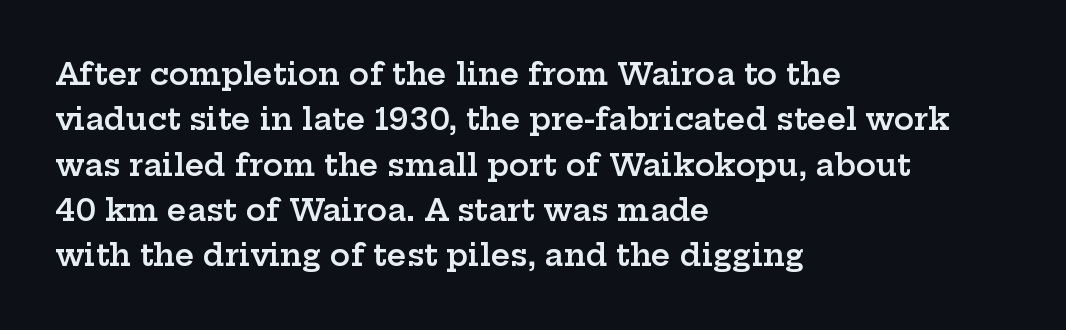
Q: Is the text bold? A: Semi-bold.
Q: Is the text italic (slanted)? A: No, it is upright.
Q: Is the typeface a serif or a sans-serif typeface? A: Serif.
Q: Is the text underlined? A: No.
Q: How is the paragraph aligned? A: Left-aligned.
Q: Is the spacing between letters normal or unusually wide? A: Normal.
Q: Is the spacing between lines tight, normal or loose? A: Normal.
Q: Width (condensed, normal, or wide)? A: Wide.
Q: Stroke contrast? A: Low.
Q: x-height? A: Medium.
Q: Monospaced? A: No.
